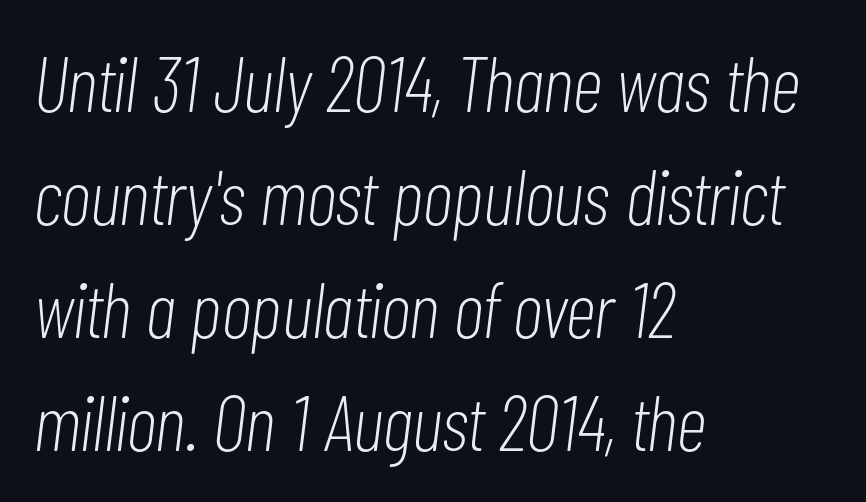
Weight: not bold — regular or lighter. Tall strokes in this sample are angled rather than plumb. Compared with typical body copy, the letter spacing here is the same. A typesetter would call this proportional, since set widths differ per character. This rendering uses left alignment, leaving the right contour irregular. The designer left line spacing at the default.
